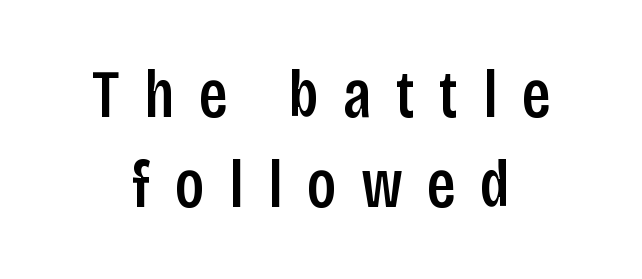
Q: Is the text italic (slanted)? A: No, it is upright.
Q: Is the typeface a serif or a sans-serif typeface? A: Sans-serif.
Q: Is the text underlined? A: No.
Q: Is the spacing between letters normal or unusually wide? A: Unusually wide.
Q: Is the spacing between lines tight, normal or loose? A: Normal.
Q: Width (condensed, normal, or wide)? A: Condensed.
Q: Stroke contrast? A: Low.
Q: x-height? A: Large.
Q: Monospaced? A: No.
